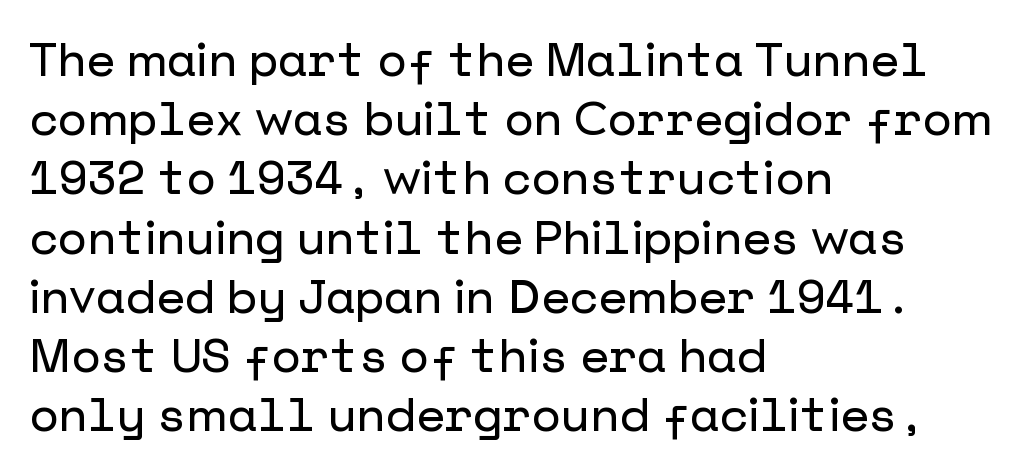
{"serif": "no", "italic": "no", "width": "normal", "stroke_contrast": "low", "x_height": "medium", "underline": "no", "align": "left", "line_spacing": "normal", "line_spacing_ratio": 1.26, "letter_spacing": "normal", "letter_spacing_em": 0.0, "glyph_px": 47}
